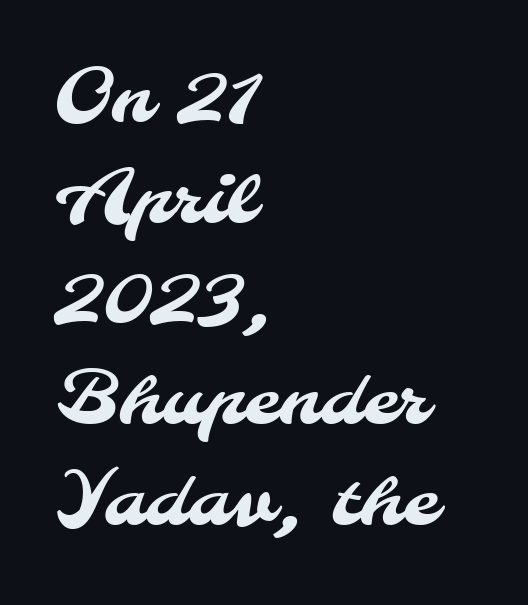
{"serif": "no", "width": "normal", "stroke_contrast": "medium", "x_height": "small", "monospaced": "no", "underline": "no", "align": "left", "line_spacing": "normal", "line_spacing_ratio": 1.38, "letter_spacing": "normal", "letter_spacing_em": 0.0, "glyph_px": 73}
